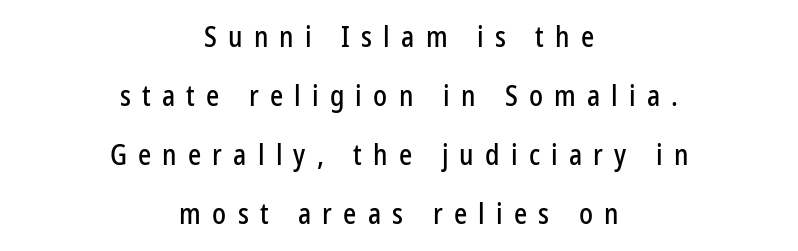
Q: Is the text italic (slanted)? A: No, it is upright.
Q: Is the typeface a serif or a sans-serif typeface? A: Sans-serif.
Q: Is the text underlined? A: No.
Q: How is the paragraph aligned? A: Centered.
Q: Is the spacing between letters normal or unusually wide? A: Unusually wide.
Q: Is the spacing between lines tight, normal or loose? A: Loose.
Q: Width (condensed, normal, or wide)? A: Condensed.
Q: Stroke contrast? A: Low.
Q: x-height? A: Medium.
Q: Monospaced? A: No.
